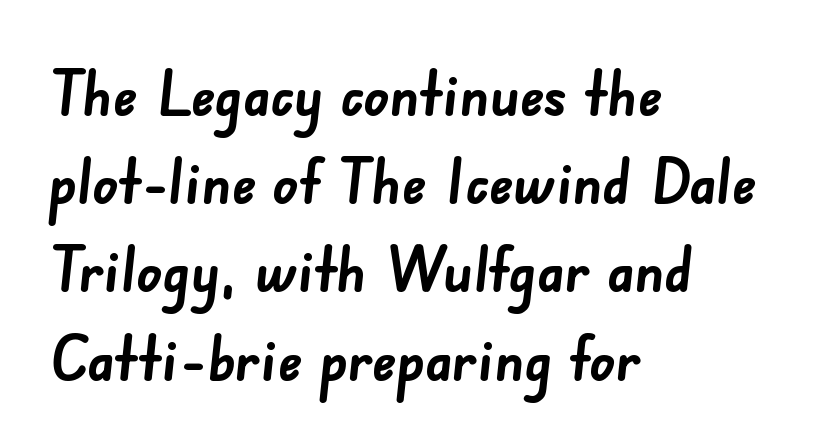
The image shows 63 px semibold sans-serif type; set left-aligned, normal line spacing (1.4x), normal letter spacing, not underlined; low stroke contrast and a small x-height.
